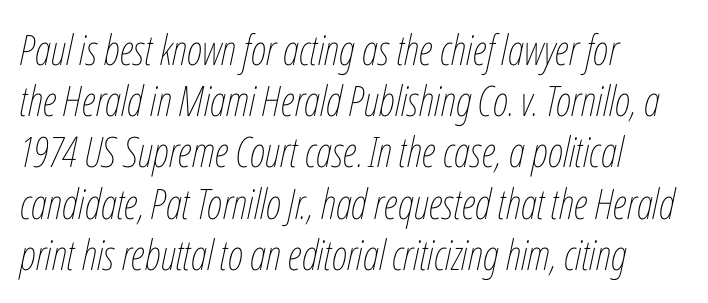
The image shows 42 px thin, condensed type, italic (leaning right); set left-aligned, line spacing 1.22x, normal letter spacing, not underlined; low stroke contrast and a medium x-height.
